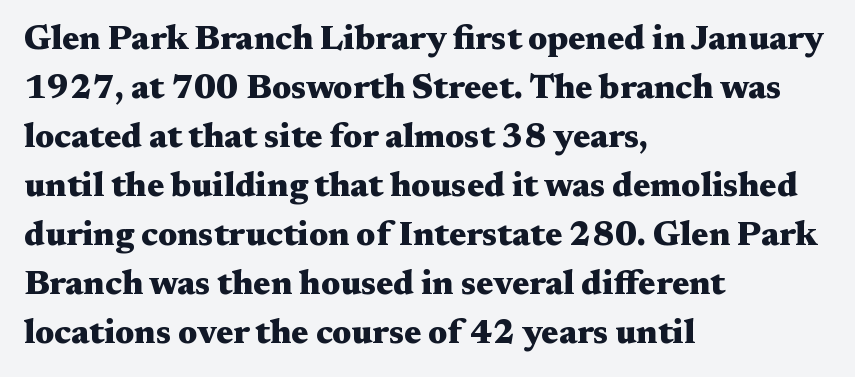
The image shows 34 px heavy, wide serif type, upright; set left-aligned, normal line spacing (1.44x), normal letter spacing, not underlined; medium stroke contrast and a medium x-height.
